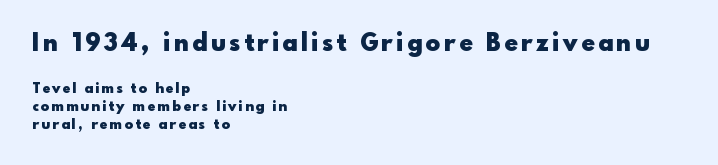
Q: Is the text bold? A: Yes.
Q: Is the text italic (slanted)? A: No, it is upright.
Q: Is the text underlined? A: No.
Q: How is the paragraph aligned? A: Left-aligned.
Q: Is the spacing between lines tight, normal or loose? A: Normal.
Q: Which block of text is set in a larger size, the first (top) or the second (bottom)? A: The first (top) one.
